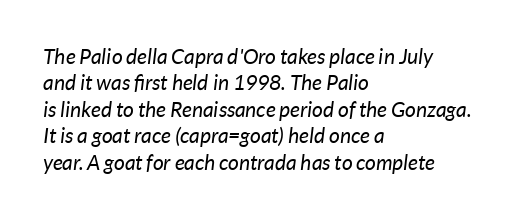
The image shows 21 px text type, italic (leaning right); set left-aligned, normal line spacing (1.26x), normal letter spacing, not underlined.
